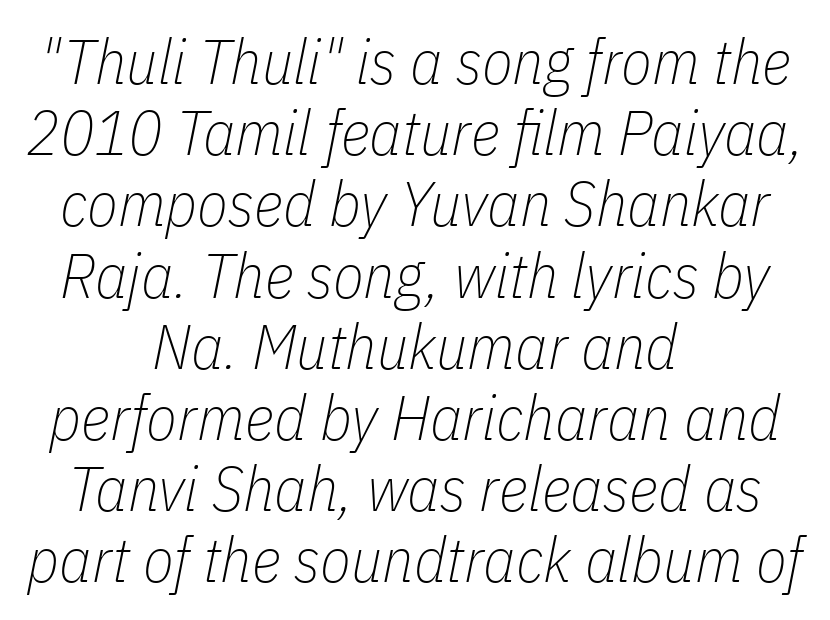
Q: Is the text bold? A: No.
Q: Is the text italic (slanted)? A: Yes, it leans right by about 11 degrees.
Q: Is the text underlined? A: No.
Q: How is the paragraph aligned? A: Centered.
Q: Is the spacing between letters normal or unusually wide? A: Normal.
Q: Is the spacing between lines tight, normal or loose? A: Tight.
Q: Width (condensed, normal, or wide)? A: Condensed.
Q: Stroke contrast? A: Low.
Q: x-height? A: Medium.
Q: Monospaced? A: No.
